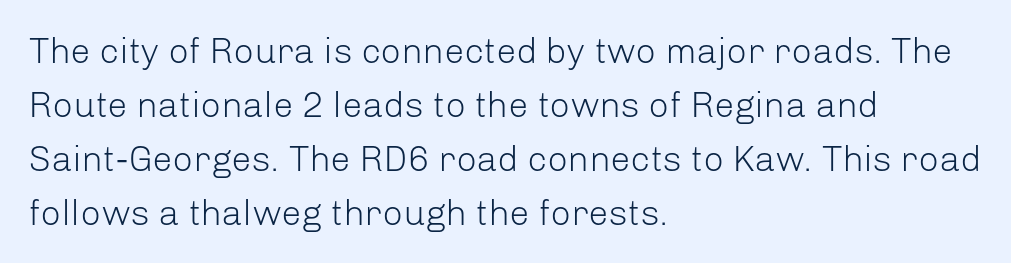
The image shows 36 px light sans-serif type, upright; set left-aligned, normal line spacing (1.5x), normal letter spacing, not underlined; low stroke contrast and a medium x-height.
